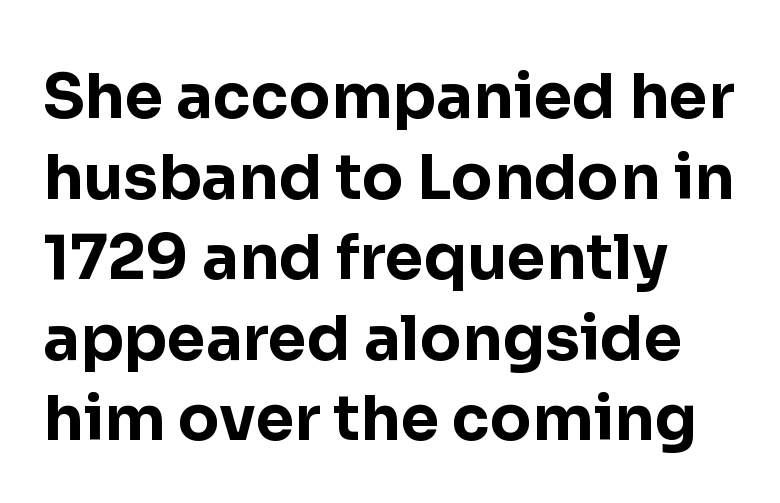
Q: Is the text bold? A: Yes.
Q: Is the text italic (slanted)? A: No, it is upright.
Q: Is the typeface a serif or a sans-serif typeface? A: Sans-serif.
Q: Is the text underlined? A: No.
Q: Is the spacing between letters normal or unusually wide? A: Normal.
Q: Is the spacing between lines tight, normal or loose? A: Normal.
Q: Width (condensed, normal, or wide)? A: Normal.
Q: Stroke contrast? A: Low.
Q: x-height? A: Medium.
Q: Monospaced? A: No.
